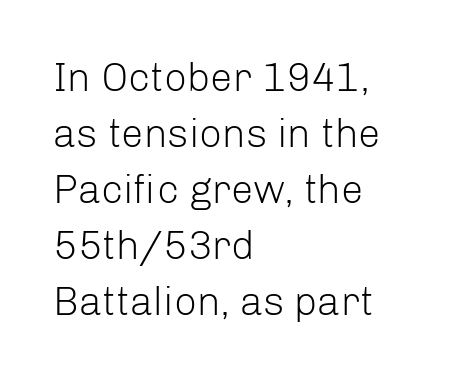
Q: Is the text bold? A: No.
Q: Is the text italic (slanted)? A: No, it is upright.
Q: Is the typeface a serif or a sans-serif typeface? A: Sans-serif.
Q: Is the text underlined? A: No.
Q: How is the paragraph aligned? A: Left-aligned.
Q: Is the spacing between letters normal or unusually wide? A: Normal.
Q: Is the spacing between lines tight, normal or loose? A: Normal.
Q: Width (condensed, normal, or wide)? A: Normal.
Q: Stroke contrast? A: Low.
Q: x-height? A: Medium.
Q: Monospaced? A: No.
